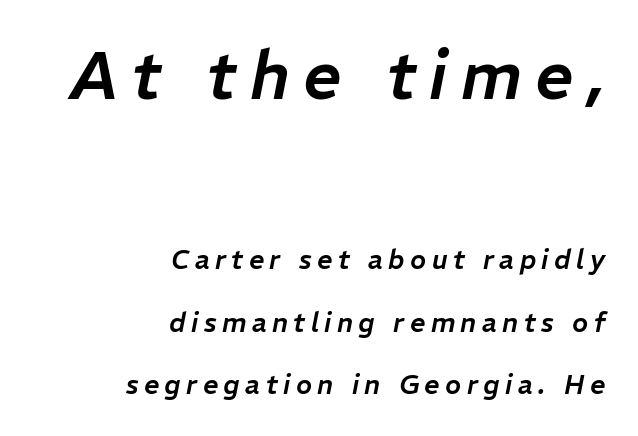
Q: Is the text italic (slanted)? A: Yes, it leans right by about 11 degrees.
Q: Is the text underlined? A: No.
Q: How is the paragraph aligned? A: Right-aligned.
Q: Is the spacing between letters normal or unusually wide? A: Unusually wide.
Q: Is the spacing between lines tight, normal or loose? A: Loose.
Q: Which block of text is set in a larger size, the first (top) or the second (bottom)? A: The first (top) one.
Q: Width (condensed, normal, or wide)? A: Normal.
Q: Stroke contrast? A: Low.
Q: x-height? A: Medium.
Q: Monospaced? A: No.
